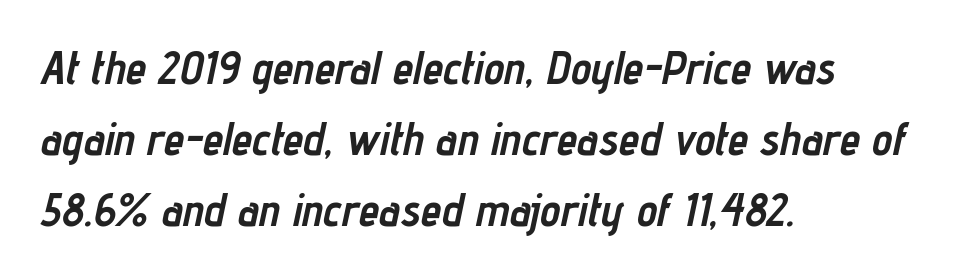
{"italic": "yes", "lean": "right", "slant_degrees": 12, "bold": "yes", "weight": "semibold", "width": "condensed", "stroke_contrast": "low", "x_height": "medium", "monospaced": "no", "underline": "no", "align": "left", "line_spacing": "normal", "line_spacing_ratio": 1.54, "letter_spacing": "normal", "letter_spacing_em": 0.0, "glyph_px": 46}
